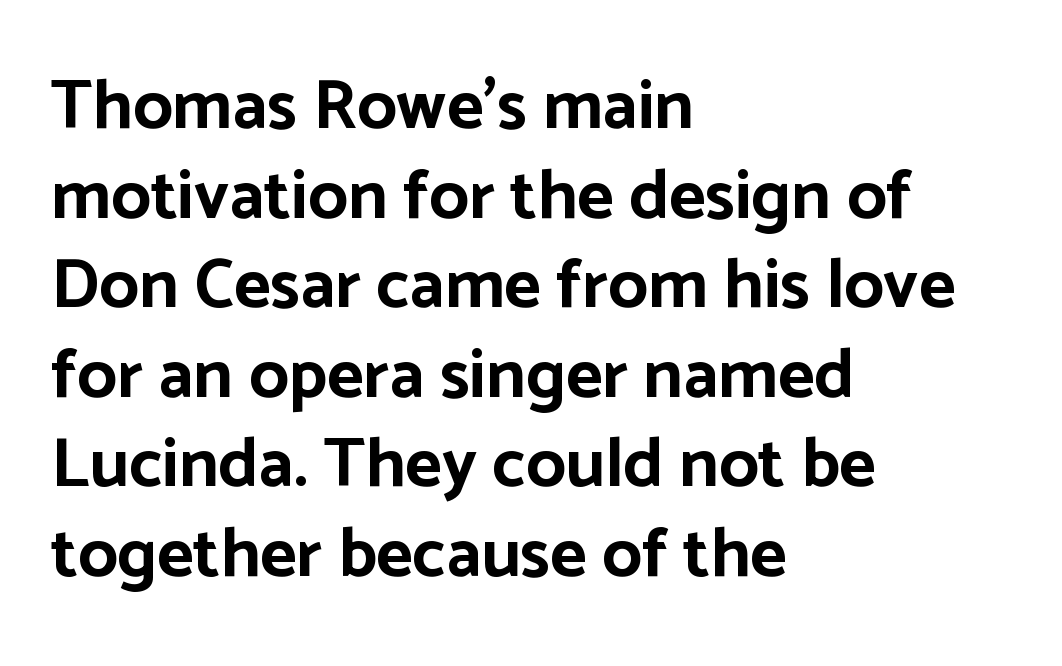
{"serif": "no", "italic": "no", "bold": "yes", "weight": "bold", "width": "normal", "stroke_contrast": "low", "x_height": "medium", "monospaced": "no", "underline": "no", "align": "left", "line_spacing": "normal", "line_spacing_ratio": 1.28, "letter_spacing": "normal", "letter_spacing_em": 0.0, "glyph_px": 70}
